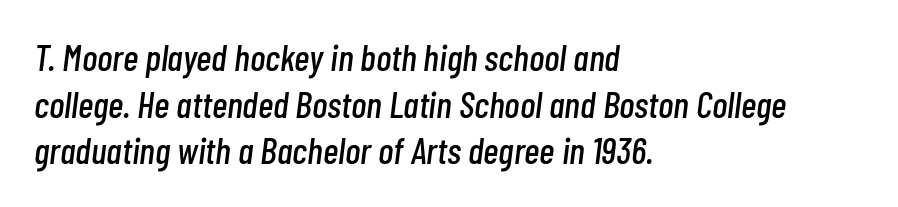
{"italic": "yes", "lean": "right", "slant_degrees": 7, "width": "condensed", "stroke_contrast": "low", "x_height": "medium", "monospaced": "no", "underline": "no", "align": "left", "line_spacing": "normal", "line_spacing_ratio": 1.26, "letter_spacing": "normal", "letter_spacing_em": 0.0, "glyph_px": 37}
